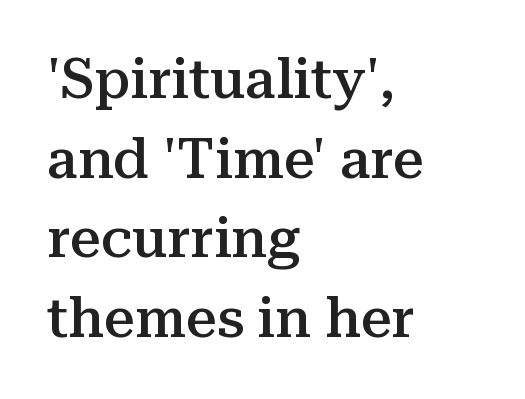
I'd describe the lettering as semibold — firm but not a full bold. Words appear dense and cohesive because spacing is normal. Little horizontal feet cap the strokes, marking this as serif type. Only glyphs here, with clear space below each row. The letters advance in unequal steps, a hallmark of proportional type. Honestly, the row spacing looks completely unremarkable.
